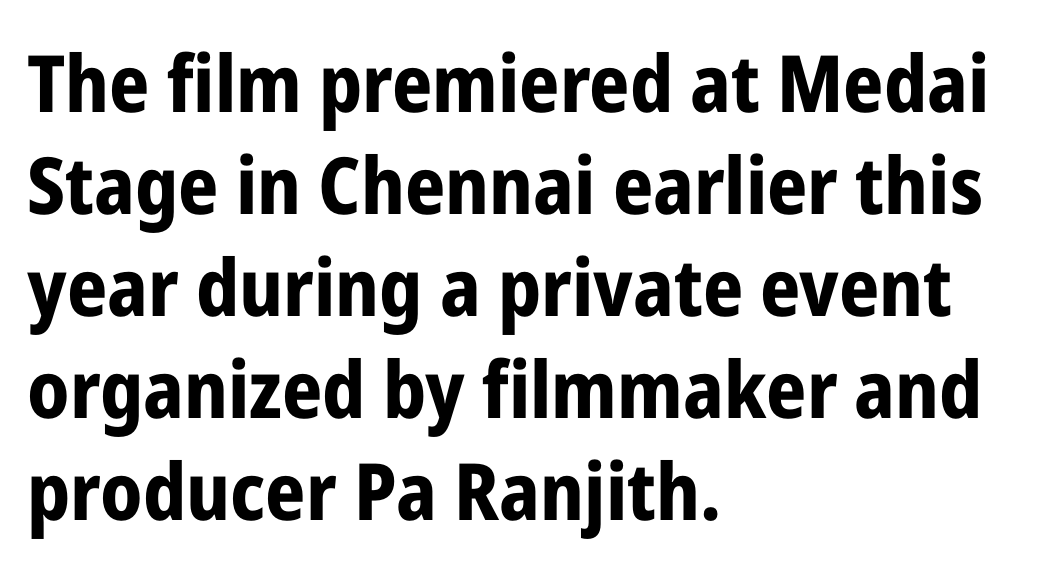
The image shows 79 px bold, condensed sans-serif type, upright; set left-aligned, normal line spacing (1.29x), normal letter spacing, not underlined; low stroke contrast and a medium x-height.
